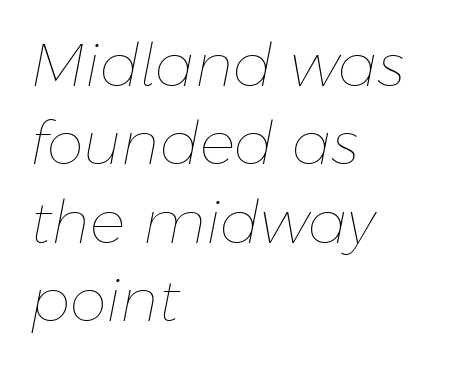
The image shows 59 px thin type, italic (leaning right); set left-aligned, normal line spacing (1.33x), normal letter spacing, not underlined; low stroke contrast and a medium x-height.
